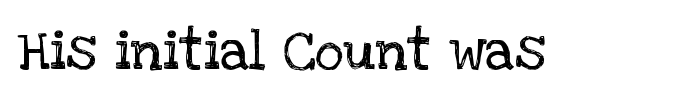
The image shows 56 px regular-weight serif type, upright; set normal letter spacing, not underlined; low stroke contrast and a large x-height.
